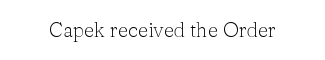
Posture: upright roman. Short note: letters normally spaced. The weight would be labelled regular, book, light, or lighter still. Lines of text with bare space underneath.
